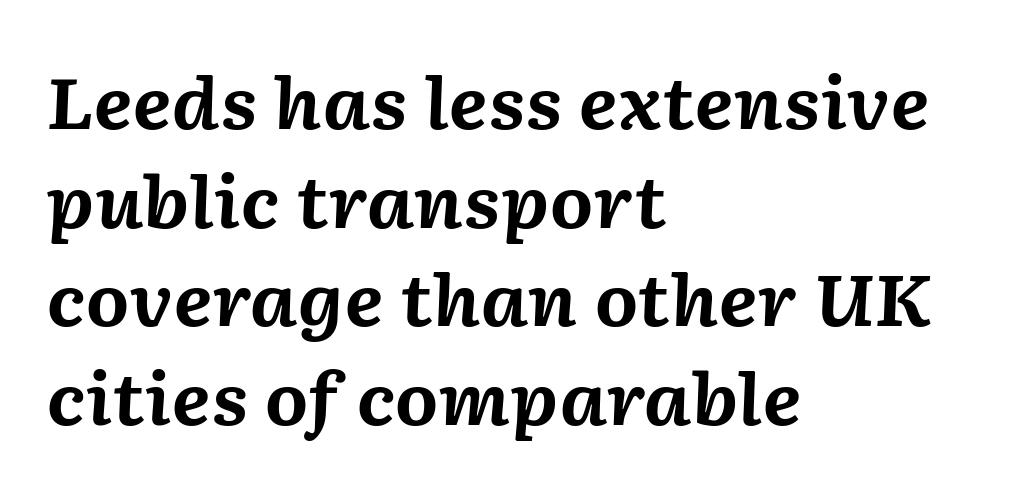
{"italic": "yes", "lean": "right", "slant_degrees": 2, "bold": "yes", "weight": "bold", "width": "normal", "stroke_contrast": "medium", "x_height": "medium", "monospaced": "no", "underline": "no", "align": "left", "line_spacing": "normal", "line_spacing_ratio": 1.41, "letter_spacing": "normal", "letter_spacing_em": 0.0, "glyph_px": 70}
